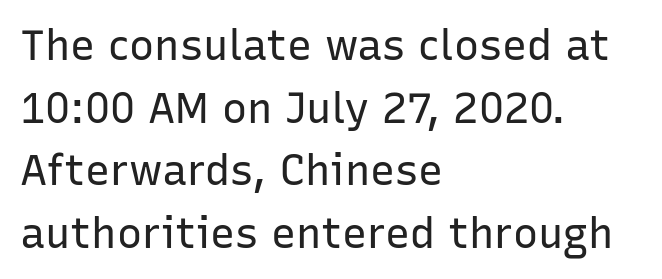
The image shows 42 px regular-weight sans-serif type, upright; set left-aligned, normal line spacing (1.49x), normal letter spacing, not underlined; low stroke contrast and a medium x-height.
